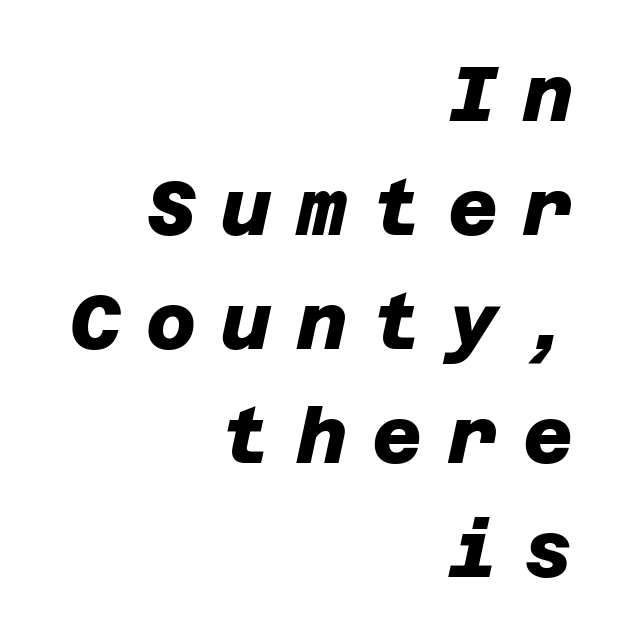
{"serif": "no", "bold": "yes", "weight": "heavy", "width": "normal", "stroke_contrast": "low", "x_height": "large", "underline": "no", "align": "right", "line_spacing": "normal", "line_spacing_ratio": 1.48, "letter_spacing": "wide", "letter_spacing_em": 0.33, "glyph_px": 77}
